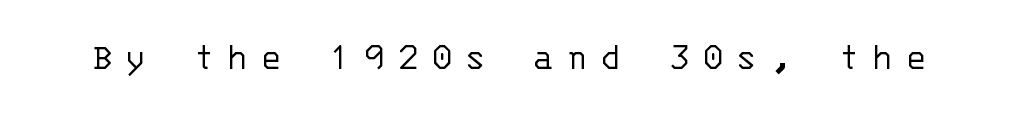
{"serif": "no", "italic": "no", "bold": "no", "weight": "light", "width": "normal", "stroke_contrast": "low", "x_height": "large", "monospaced": "yes", "underline": "no", "letter_spacing": "wide", "letter_spacing_em": 0.33, "glyph_px": 39}
